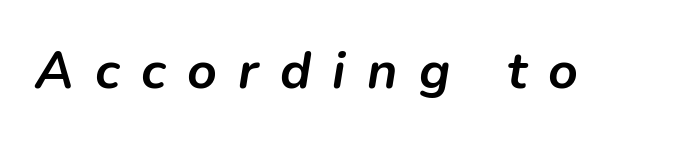
It's the slanting kind of type. Quick note: underline off. Character widths vary here, with narrow letters taking less room than wide ones. I'd describe the lettering as bold — thick and assertive. What stands out about the letter spacing? Its width — letters are far apart.
